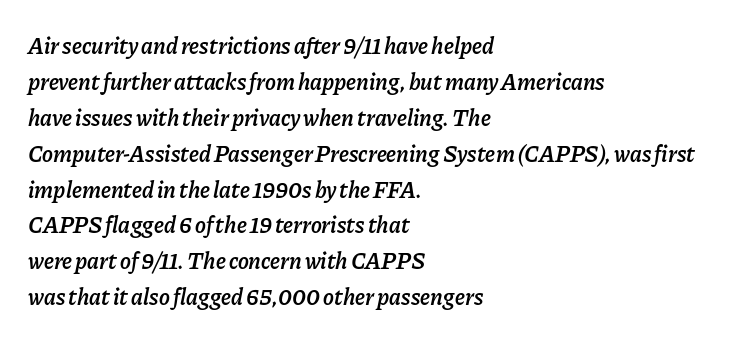
These words are printed semibold, heavier than regular yet not bold. Notice how descenders clear the ascenders below comfortably — that's standard leading. The gaps between neighbouring characters are ordinary and unremarkable. Italic? Definitely — the glyphs are oblique. Rule under the text: the space is simply empty. The paragraph has a hard left edge and a soft right edge.
